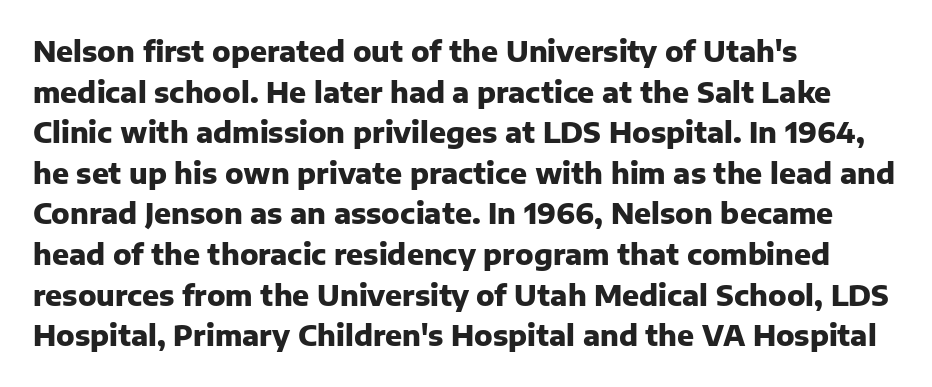
The image shows 28 px heavy sans-serif type, upright; set left-aligned, normal line spacing (1.45x), normal letter spacing, not underlined; low stroke contrast and a medium x-height.
